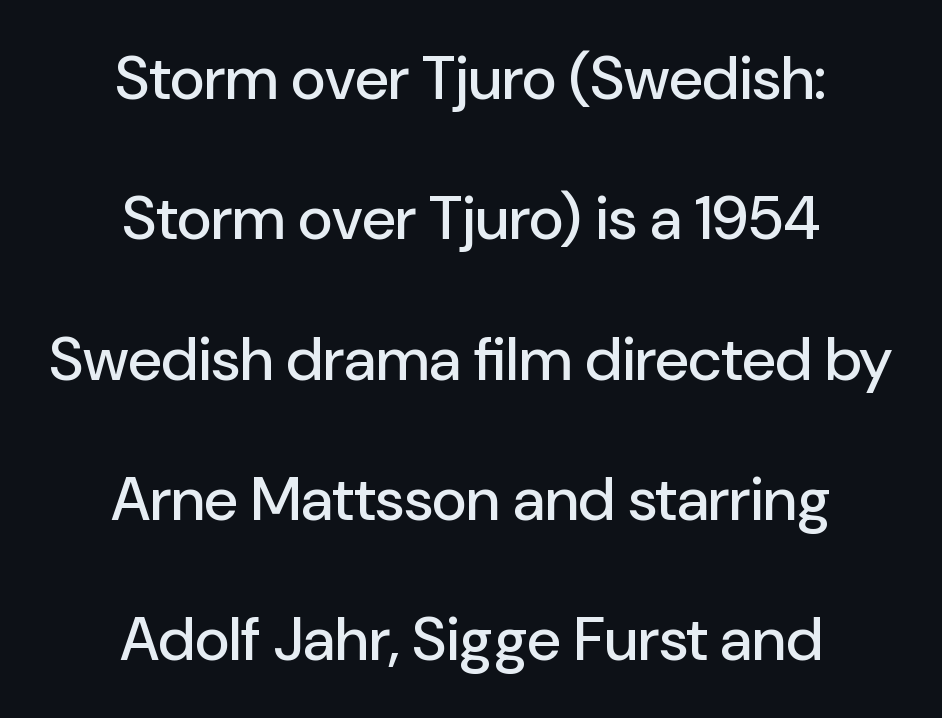
{"serif": "no", "italic": "no", "width": "normal", "stroke_contrast": "low", "x_height": "medium", "monospaced": "no", "underline": "no", "align": "center", "line_spacing": "loose", "line_spacing_ratio": 2.3, "letter_spacing": "normal", "letter_spacing_em": 0.0, "glyph_px": 61}
